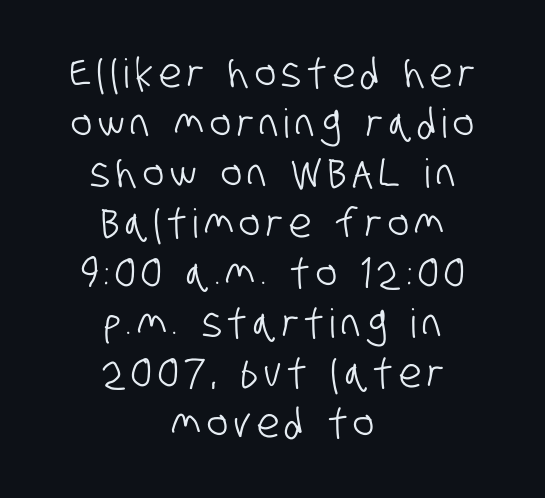
The image shows 40 px condensed sans-serif type; set centered, normal line spacing (1.25x), not underlined; low stroke contrast and a large x-height.
